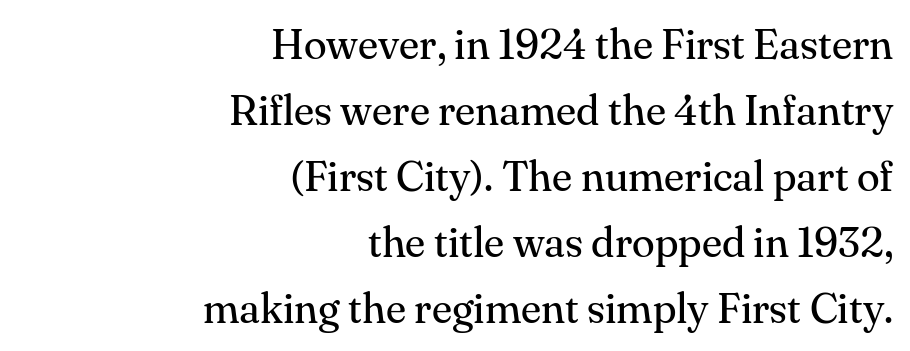
The image shows 42 px regular-weight serif type, upright; set right-aligned, normal line spacing (1.57x), normal letter spacing, not underlined; medium stroke contrast and a small x-height.
